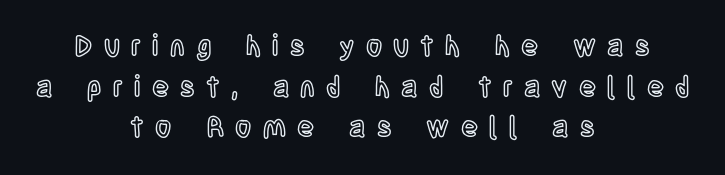
Designer's note — italics off, roman on. Each word looks stretched out because of the extra space between its letters. A typesetter would call this proportional, since set widths differ per character. The rendering uses a moderate line-height, typical for paragraphs. Only glyphs here, with clear space below each row. This sample is center-justified, so both line endings float freely.
